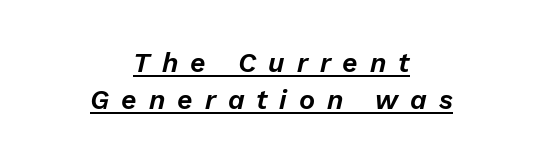
Q: Is the text italic (slanted)? A: Yes, it leans right by about 13 degrees.
Q: Is the text underlined? A: Yes.
Q: How is the paragraph aligned? A: Centered.
Q: Is the spacing between letters normal or unusually wide? A: Unusually wide.
Q: Is the spacing between lines tight, normal or loose? A: Normal.
